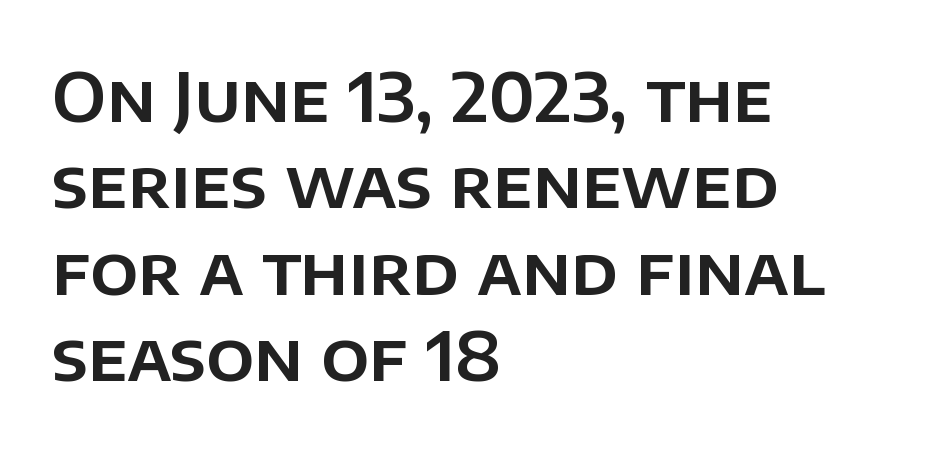
{"serif": "no", "italic": "no", "width": "normal", "stroke_contrast": "low", "x_height": "large", "monospaced": "no", "underline": "no", "align": "left", "line_spacing": "normal", "line_spacing_ratio": 1.29, "letter_spacing": "normal", "letter_spacing_em": 0.0, "glyph_px": 67}
